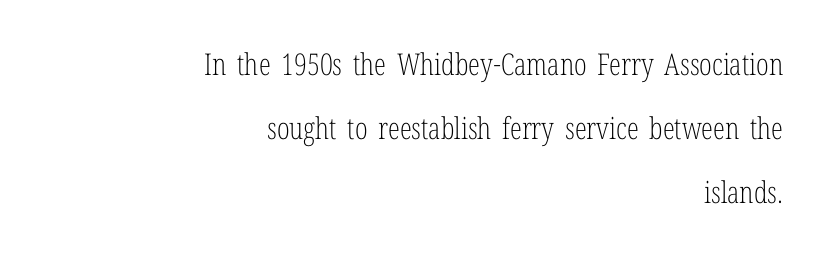
Q: Is the text bold? A: No.
Q: Is the text italic (slanted)? A: No, it is upright.
Q: Is the typeface a serif or a sans-serif typeface? A: Serif.
Q: Is the text underlined? A: No.
Q: How is the paragraph aligned? A: Right-aligned.
Q: Is the spacing between letters normal or unusually wide? A: Normal.
Q: Is the spacing between lines tight, normal or loose? A: Loose.
Q: Width (condensed, normal, or wide)? A: Condensed.
Q: Stroke contrast? A: Low.
Q: x-height? A: Medium.
Q: Monospaced? A: No.
